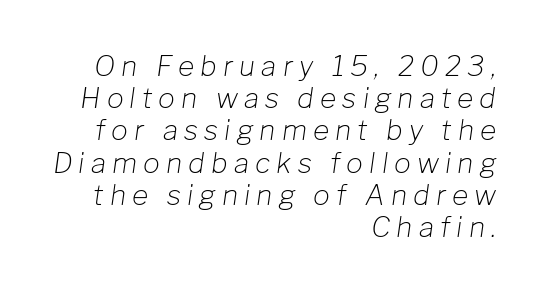
The image shows 28 px light type, italic (leaning right); set right-aligned, tight line spacing (1.15x), unusually wide letter spacing (+0.22 em), not underlined; low stroke contrast and a medium x-height.
